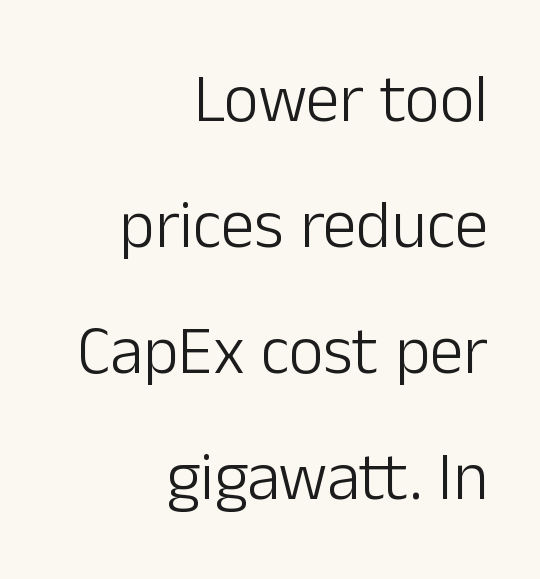
Serif or sans? Sans — the stroke terminals are bare. Is the type heavy? It reads as light-to-regular instead. Default kerning and tracking; the words read as compact shapes. When letters stand straight like this, we call the style roman or upright.
